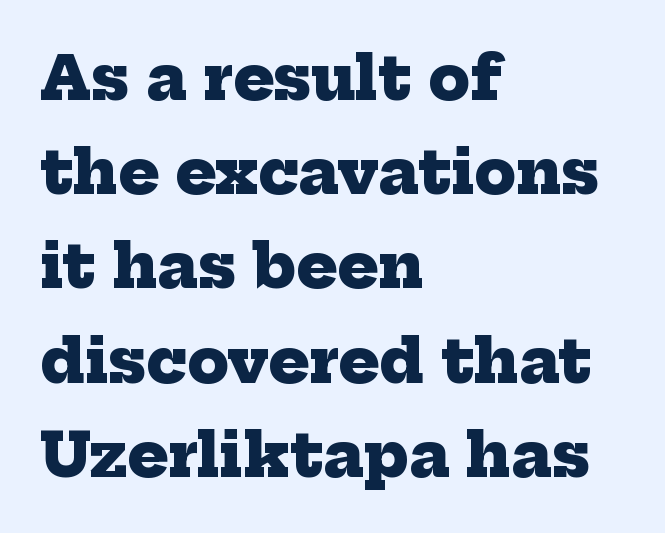
Nothing unusual about the tracking: characters are spaced as the font intends. The compositor pushed each line to the left boundary. Evenly set lines give the paragraph a standard silhouette. Spacing verdict: proportional, widths tailored to each character.
